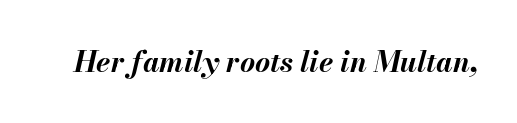
Q: Is the text bold? A: Yes.
Q: Is the text italic (slanted)? A: Yes, it leans right by about 13 degrees.
Q: Is the text underlined? A: No.
Q: Is the spacing between letters normal or unusually wide? A: Normal.
Q: Width (condensed, normal, or wide)? A: Normal.
Q: Stroke contrast? A: Medium.
Q: x-height? A: Small.
Q: Monospaced? A: No.
